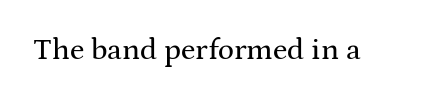
Q: Is the text italic (slanted)? A: No, it is upright.
Q: Is the typeface a serif or a sans-serif typeface? A: Serif.
Q: Is the text underlined? A: No.
Q: Is the spacing between letters normal or unusually wide? A: Normal.
Q: Width (condensed, normal, or wide)? A: Wide.
Q: Stroke contrast? A: Medium.
Q: x-height? A: Medium.
Q: Monospaced? A: No.
